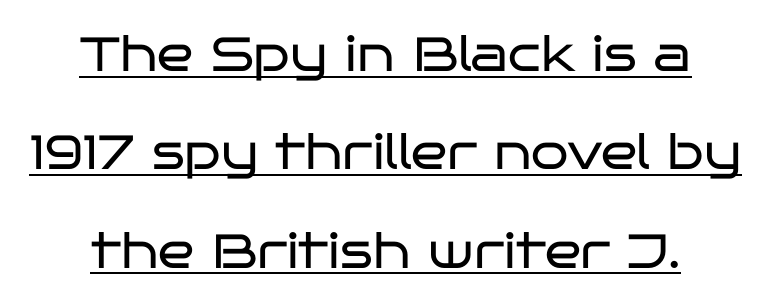
A typesetter would call this leading open, well beyond the default. No extra ink here — the face is not bold. Classification — sans serif. What decoration does the sample have? An underline. The rendering positions every line midway between the sides. Note the varied advance widths — an 'i' is clearly narrower than an 'm'.
